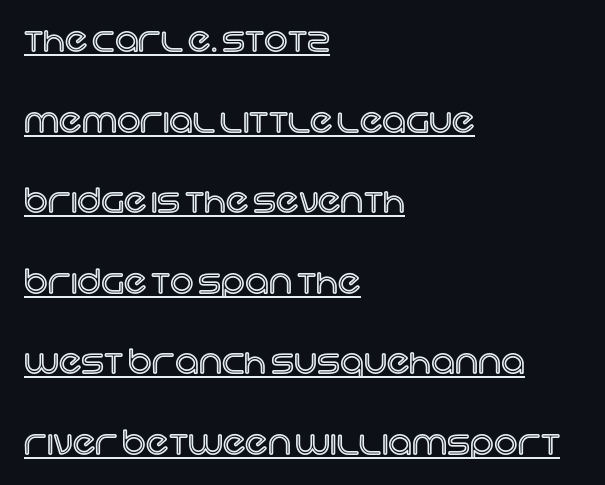
Q: Is the text italic (slanted)? A: No, it is upright.
Q: Is the text underlined? A: Yes.
Q: How is the paragraph aligned? A: Left-aligned.
Q: Is the spacing between letters normal or unusually wide? A: Normal.
Q: Is the spacing between lines tight, normal or loose? A: Loose.
Q: Width (condensed, normal, or wide)? A: Normal.
Q: x-height? A: Large.
Q: Monospaced? A: No.
